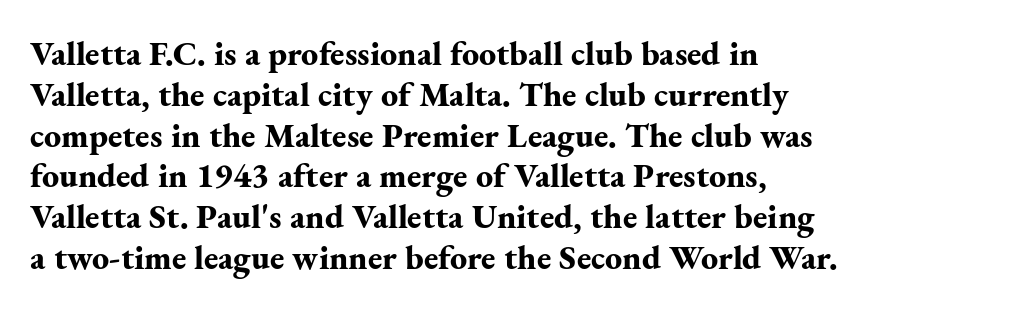
Visually the block forms a straight wall on the left and a jagged coastline on the right. Note: serifs present on the glyphs. When letters stand straight like this, we call the style roman or upright. The face used here is rendered with its standard letterfit. Is this a fixed-width face? No — the glyphs have proportional, varying widths. Typesetter's note: full bold, strokes at maximum text heaviness.
